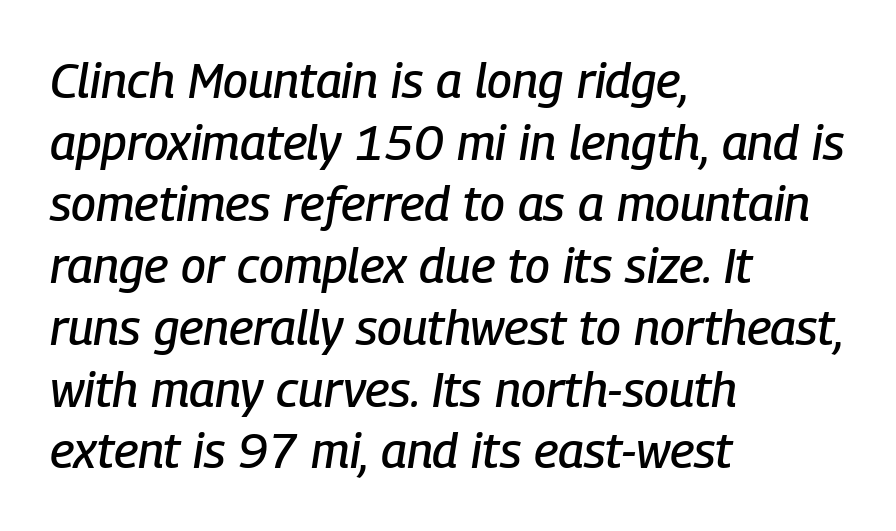
The image shows 49 px condensed type, italic (leaning right); set left-aligned, normal line spacing (1.26x), normal letter spacing, not underlined; low stroke contrast and a medium x-height.
